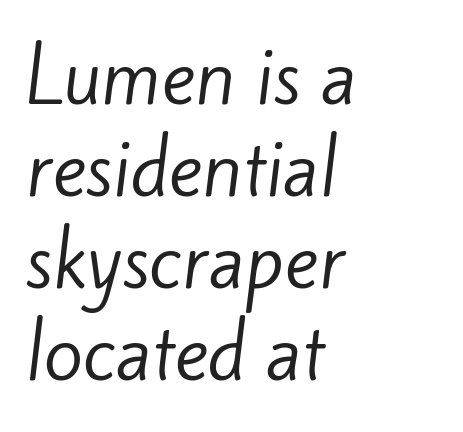
The image shows 72 px regular-weight sans-serif type; set left-aligned, normal line spacing (1.28x), normal letter spacing, not underlined; low stroke contrast and a small x-height.
